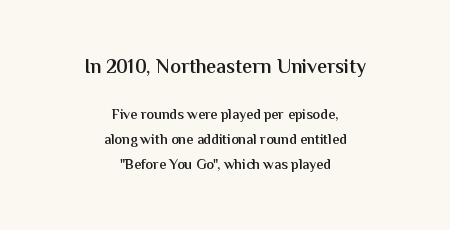
The image shows 20 px text type, upright; set centered, line spacing 1.77x, normal letter spacing, not underlined; the first (top) block is 1.43x larger.
